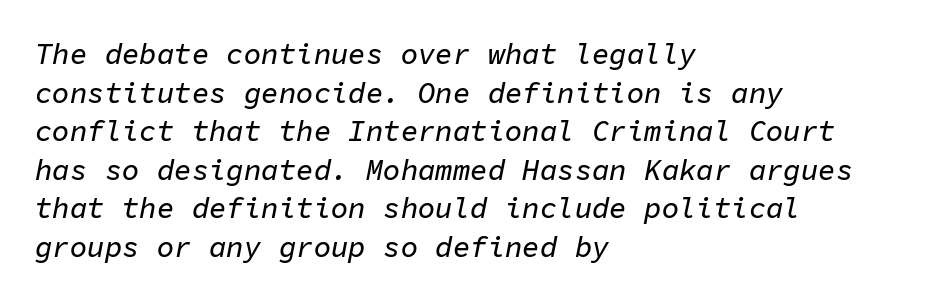
The image shows 29 px text type, italic (leaning right), monospaced; set left-aligned, normal line spacing (1.33x), normal letter spacing, not underlined; low stroke contrast and a medium x-height.
